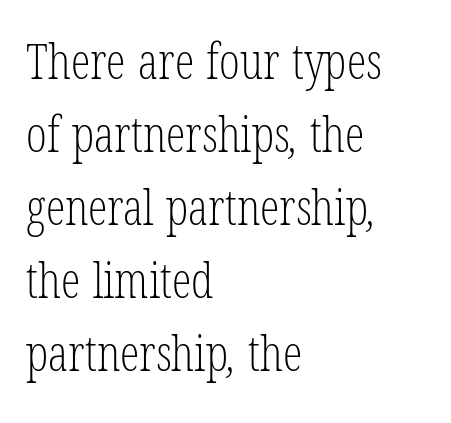
Q: Is the text bold? A: No.
Q: Is the typeface a serif or a sans-serif typeface? A: Serif.
Q: Is the text underlined? A: No.
Q: How is the paragraph aligned? A: Left-aligned.
Q: Is the spacing between letters normal or unusually wide? A: Normal.
Q: Is the spacing between lines tight, normal or loose? A: Normal.
Q: Width (condensed, normal, or wide)? A: Condensed.
Q: Stroke contrast? A: Low.
Q: x-height? A: Medium.
Q: Monospaced? A: No.
